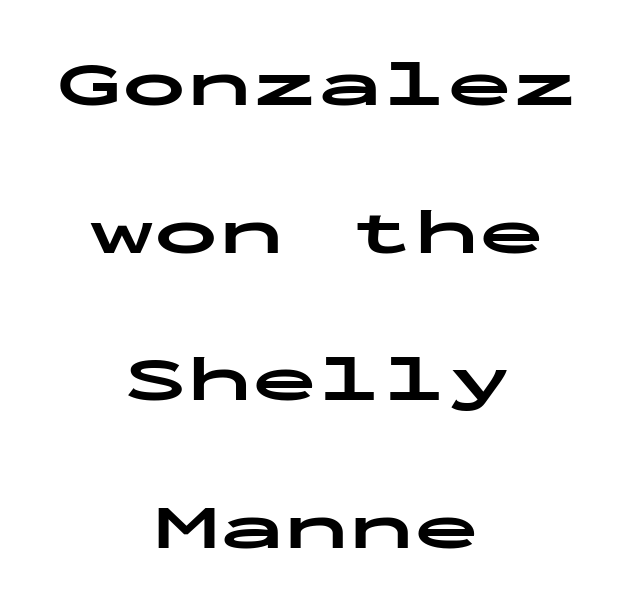
The image shows 65 px bold, wide sans-serif type, upright, monospaced; set centered, loose line spacing (2.27x), normal letter spacing, not underlined; low stroke contrast and a medium x-height.
